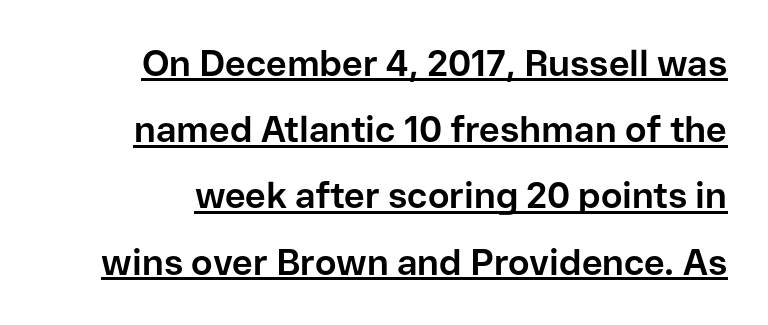
Q: Is the text bold? A: Yes.
Q: Is the text italic (slanted)? A: No, it is upright.
Q: Is the typeface a serif or a sans-serif typeface? A: Sans-serif.
Q: Is the text underlined? A: Yes.
Q: Is the spacing between letters normal or unusually wide? A: Normal.
Q: Width (condensed, normal, or wide)? A: Normal.
Q: Stroke contrast? A: Low.
Q: x-height? A: Medium.
Q: Monospaced? A: No.
